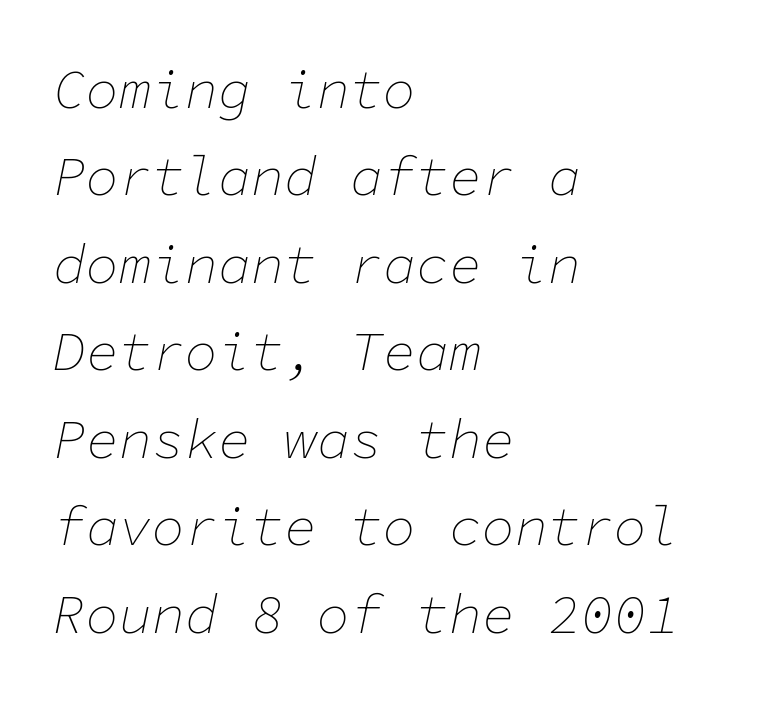
{"italic": "yes", "lean": "right", "slant_degrees": 11, "bold": "no", "weight": "thin", "width": "normal", "stroke_contrast": "low", "x_height": "medium", "monospaced": "yes", "underline": "no", "align": "left", "line_spacing": "normal", "line_spacing_ratio": 1.59, "letter_spacing": "normal", "letter_spacing_em": 0.0, "glyph_px": 55}
